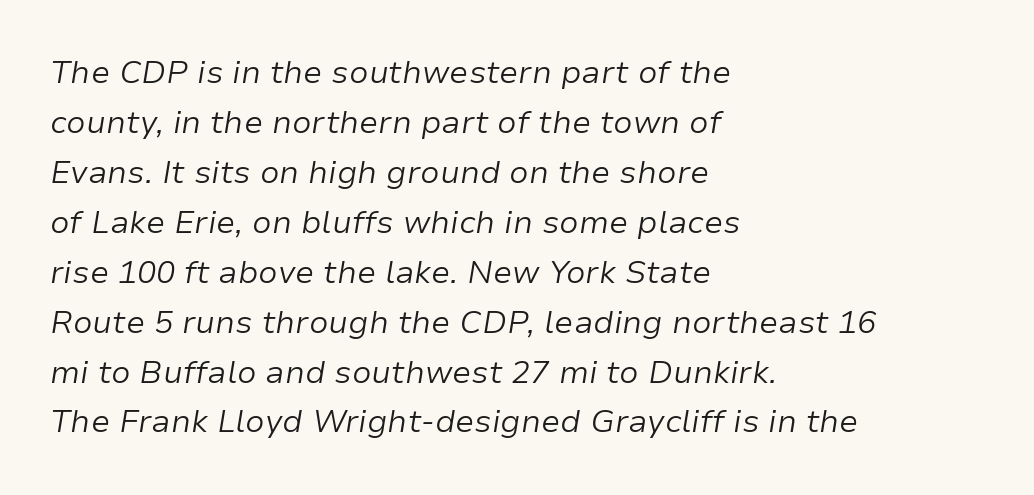
Q: Is the text bold? A: No.
Q: Is the text italic (slanted)? A: Yes, it leans right by about 9 degrees.
Q: Is the text underlined? A: No.
Q: How is the paragraph aligned? A: Left-aligned.
Q: Is the spacing between letters normal or unusually wide? A: Normal.
Q: Is the spacing between lines tight, normal or loose? A: Normal.
Q: Width (condensed, normal, or wide)? A: Normal.
Q: Stroke contrast? A: Low.
Q: x-height? A: Medium.
Q: Monospaced? A: No.
